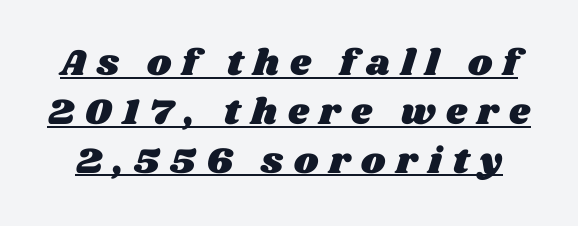
{"width": "wide", "stroke_contrast": "medium", "x_height": "large", "monospaced": "no", "underline": "yes", "line_spacing": "normal", "line_spacing_ratio": 1.32, "letter_spacing": "wide", "letter_spacing_em": 0.29, "glyph_px": 37}
